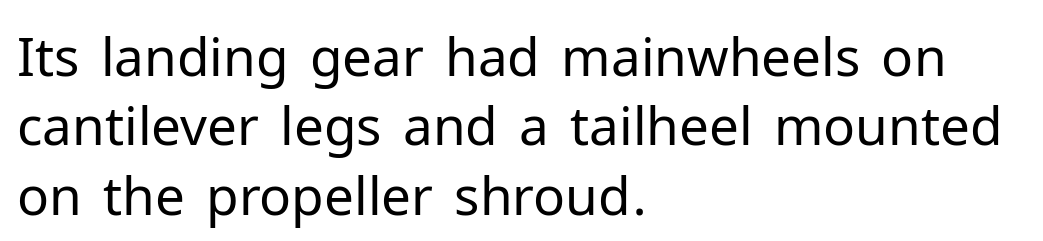
The image shows 53 px regular-weight sans-serif type, upright; set left-aligned, normal line spacing (1.31x), normal letter spacing, not underlined; low stroke contrast and a medium x-height.
